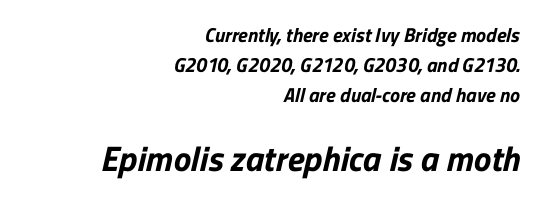
{"serif": "no", "bold": "yes", "weight": "bold", "width": "normal", "stroke_contrast": "low", "x_height": "medium", "monospaced": "no", "underline": "no", "align": "right", "line_spacing": "normal", "line_spacing_ratio": 1.5, "letter_spacing": "normal", "letter_spacing_em": 0.0, "larger_block": "second", "size_ratio": 1.75, "glyph_px": 35}
